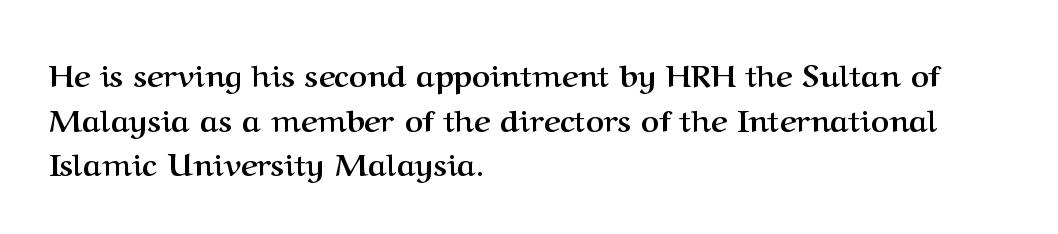
{"serif": "yes", "italic": "no", "bold": "yes", "weight": "semibold", "width": "normal", "stroke_contrast": "medium", "x_height": "medium", "monospaced": "no", "underline": "no", "align": "left", "line_spacing": "normal", "line_spacing_ratio": 1.44, "letter_spacing": "normal", "letter_spacing_em": 0.0, "glyph_px": 31}
